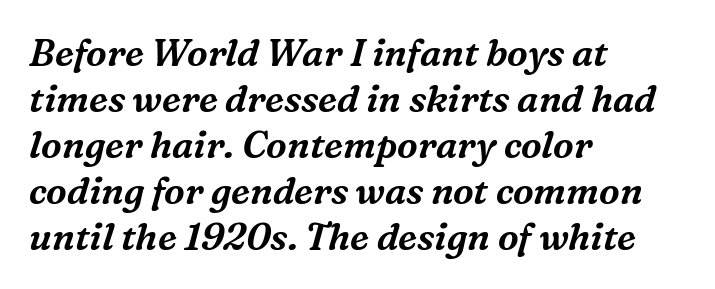
The line texture is even and compact thanks to regular tracking. Here the designer chose a conventional face with non-uniform glyph widths. Tall strokes in this sample are angled rather than plumb. Descender tails drop into unmarked territory. The face used here is seriffed, in the tradition of book romans.
